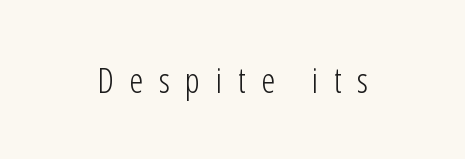
The letters are spread apart with noticeably loose tracking. The rendering shows plain stroke endings on the letterforms — a sans-serif design. Character widths vary here, with narrow letters taking less room than wide ones. Vertical stems look standard width or narrower in stroke.
